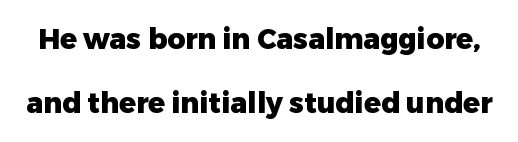
Q: Is the text bold? A: Yes.
Q: Is the text italic (slanted)? A: No, it is upright.
Q: Is the typeface a serif or a sans-serif typeface? A: Sans-serif.
Q: Is the text underlined? A: No.
Q: Is the spacing between letters normal or unusually wide? A: Normal.
Q: Is the spacing between lines tight, normal or loose? A: Loose.
Q: Width (condensed, normal, or wide)? A: Normal.
Q: Stroke contrast? A: Low.
Q: x-height? A: Medium.
Q: Monospaced? A: No.
